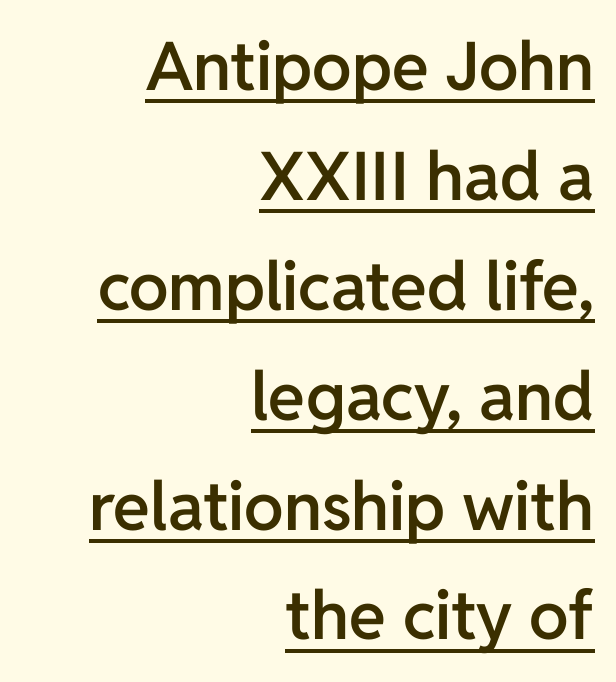
The image shows 67 px semibold sans-serif type, upright; set right-aligned, normal line spacing (1.64x), normal letter spacing, underlined; low stroke contrast and a medium x-height.
